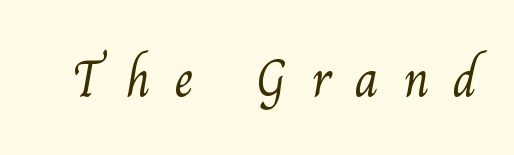
The image shows 53 px light serif type; set unusually wide letter spacing (+0.45 em), not underlined; medium stroke contrast and a small x-height.
